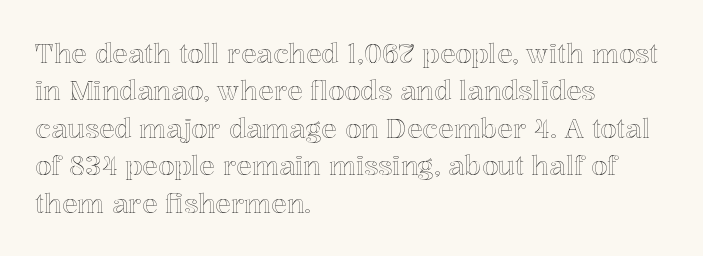
Q: Is the text italic (slanted)? A: No, it is upright.
Q: Is the text underlined? A: No.
Q: How is the paragraph aligned? A: Left-aligned.
Q: Is the spacing between letters normal or unusually wide? A: Normal.
Q: Is the spacing between lines tight, normal or loose? A: Normal.
